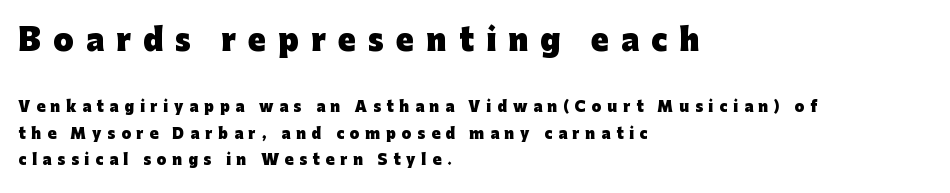
The image shows 29 px heavy sans-serif type, upright; set left-aligned, loose line spacing (1.9x), unusually wide letter spacing (+0.42 em), not underlined; the first (top) block is 2.07x larger; low stroke contrast and a medium x-height.
